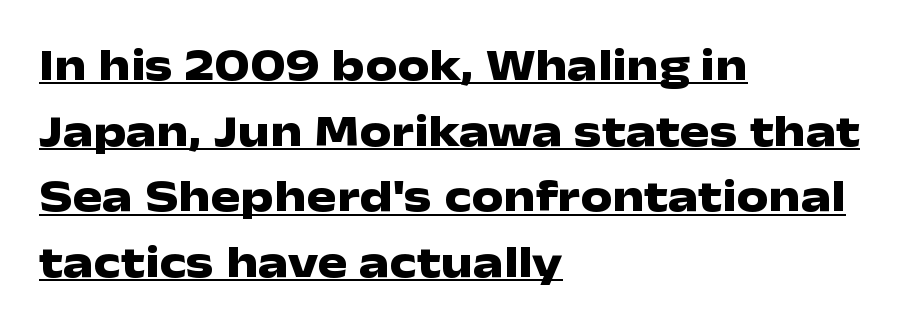
{"serif": "no", "italic": "no", "bold": "yes", "weight": "heavy", "width": "wide", "stroke_contrast": "low", "x_height": "medium", "monospaced": "no", "underline": "yes", "align": "left", "line_spacing": "normal", "line_spacing_ratio": 1.46, "letter_spacing": "normal", "letter_spacing_em": 0.0, "glyph_px": 45}
